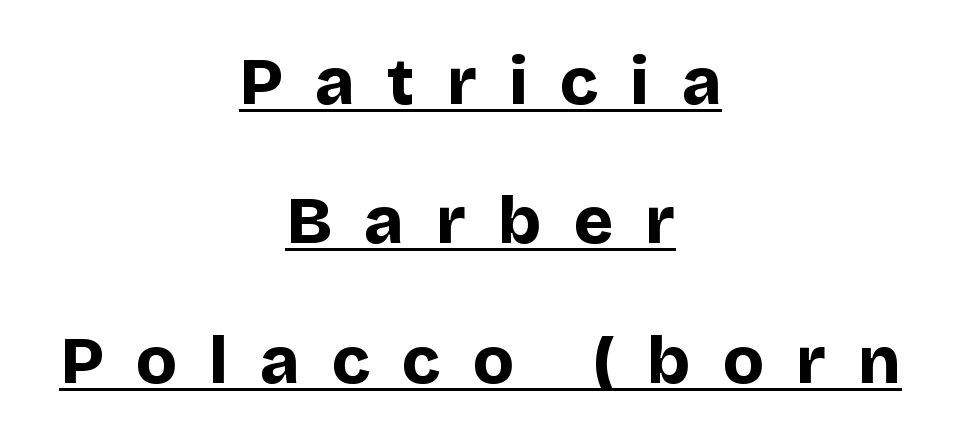
Q: Is the text bold? A: Yes.
Q: Is the text italic (slanted)? A: No, it is upright.
Q: Is the typeface a serif or a sans-serif typeface? A: Sans-serif.
Q: Is the text underlined? A: Yes.
Q: How is the paragraph aligned? A: Centered.
Q: Is the spacing between letters normal or unusually wide? A: Unusually wide.
Q: Is the spacing between lines tight, normal or loose? A: Loose.
Q: Width (condensed, normal, or wide)? A: Normal.
Q: Stroke contrast? A: Low.
Q: x-height? A: Large.
Q: Monospaced? A: No.
